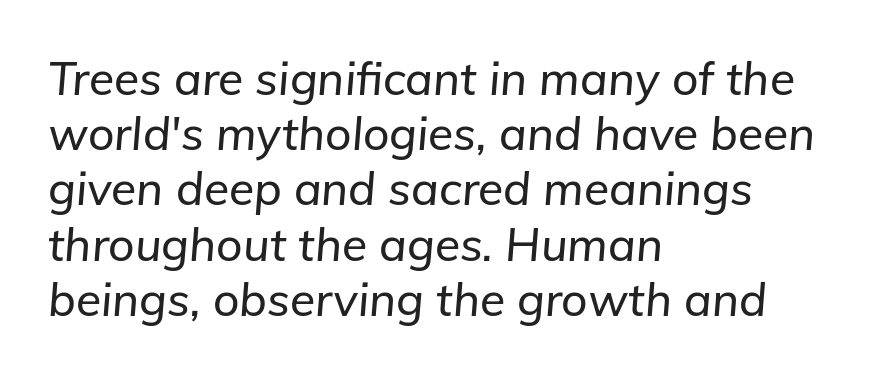
The image shows 46 px text type, italic (leaning right); set left-aligned, line spacing 1.2x, normal letter spacing, not underlined; low stroke contrast and a medium x-height.
